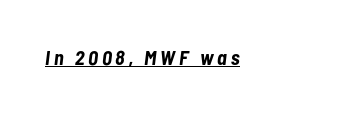
Q: Is the text bold? A: Yes.
Q: Is the text italic (slanted)? A: Yes, it leans right by about 7 degrees.
Q: Is the text underlined? A: Yes.
